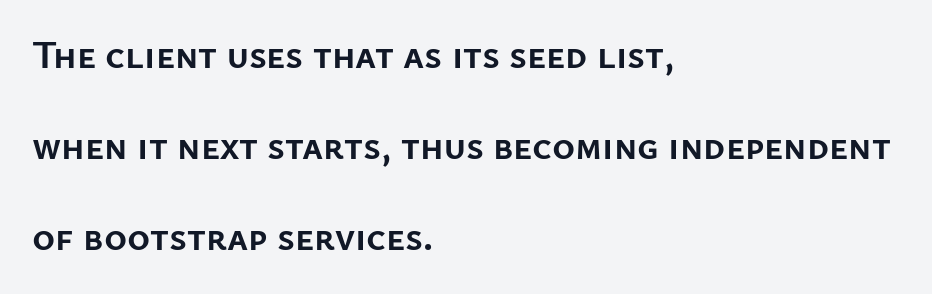
{"serif": "no", "italic": "no", "bold": "yes", "weight": "semibold", "width": "normal", "stroke_contrast": "low", "x_height": "medium", "monospaced": "no", "underline": "no", "align": "left", "line_spacing": "loose", "line_spacing_ratio": 2.33, "letter_spacing": "normal", "letter_spacing_em": 0.0, "glyph_px": 39}
